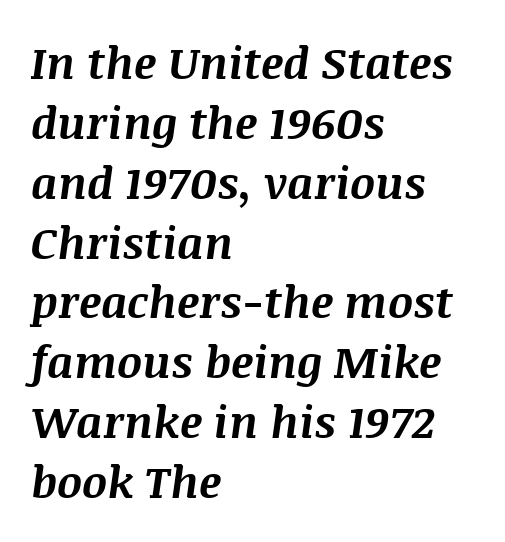
{"italic": "yes", "lean": "right", "slant_degrees": 8, "bold": "yes", "weight": "bold", "width": "normal", "stroke_contrast": "medium", "x_height": "large", "monospaced": "no", "underline": "no", "align": "left", "line_spacing": "normal", "line_spacing_ratio": 1.36, "letter_spacing": "normal", "letter_spacing_em": 0.0, "glyph_px": 44}
